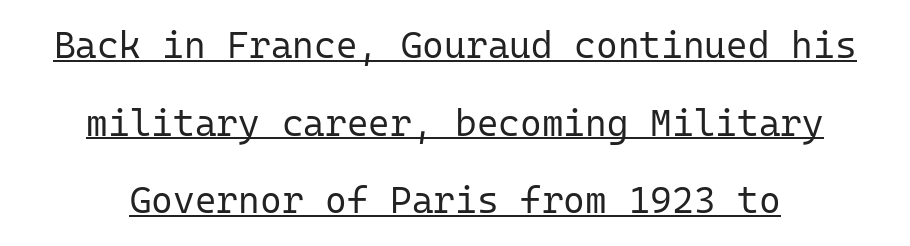
Q: Is the text bold? A: No.
Q: Is the text italic (slanted)? A: No, it is upright.
Q: Is the typeface a serif or a sans-serif typeface? A: Sans-serif.
Q: Is the text underlined? A: Yes.
Q: Is the spacing between letters normal or unusually wide? A: Normal.
Q: Is the spacing between lines tight, normal or loose? A: Loose.
Q: Width (condensed, normal, or wide)? A: Normal.
Q: Stroke contrast? A: Low.
Q: x-height? A: Medium.
Q: Monospaced? A: Yes.
